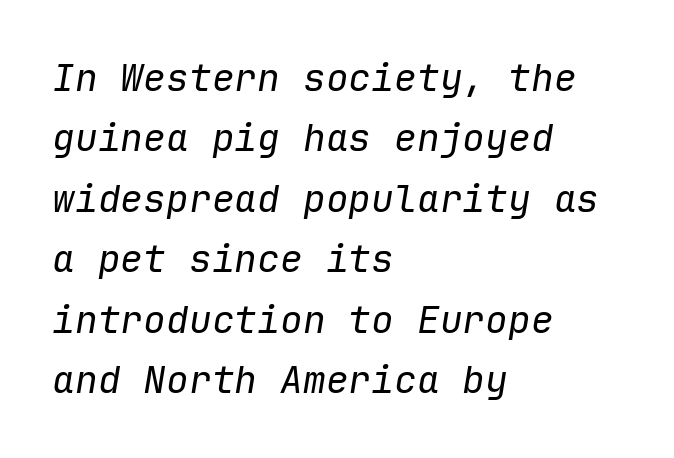
Q: Is the text bold? A: No.
Q: Is the text italic (slanted)? A: Yes, it leans right by about 9 degrees.
Q: Is the text underlined? A: No.
Q: How is the paragraph aligned? A: Left-aligned.
Q: Is the spacing between letters normal or unusually wide? A: Normal.
Q: Is the spacing between lines tight, normal or loose? A: Normal.
Q: Width (condensed, normal, or wide)? A: Normal.
Q: Stroke contrast? A: Low.
Q: x-height? A: Medium.
Q: Monospaced? A: Yes.
